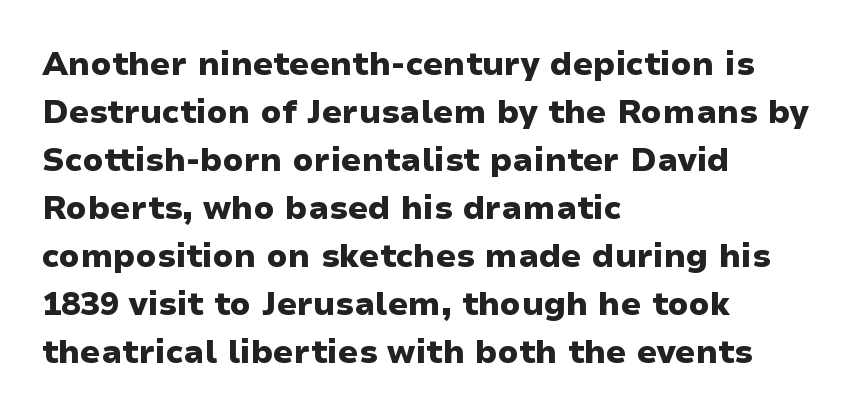
{"serif": "no", "italic": "no", "bold": "yes", "weight": "heavy", "width": "wide", "stroke_contrast": "low", "x_height": "medium", "monospaced": "no", "underline": "no", "align": "left", "line_spacing": "normal", "line_spacing_ratio": 1.5, "letter_spacing": "normal", "letter_spacing_em": 0.0, "glyph_px": 32}
